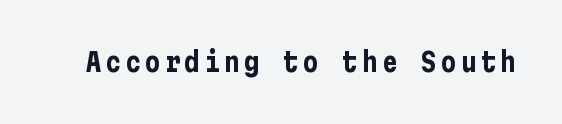
Q: Is the text bold? A: Yes.
Q: Is the text italic (slanted)? A: No, it is upright.
Q: Is the text underlined? A: No.
